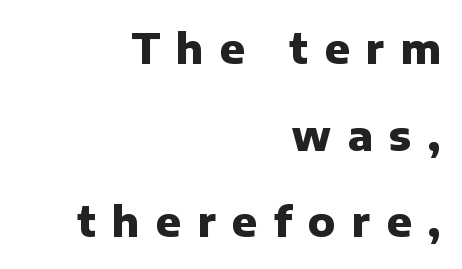
The image shows 41 px heavy sans-serif type, upright; set right-aligned, loose line spacing (2.11x), unusually wide letter spacing (+0.4 em), not underlined; low stroke contrast and a medium x-height.
